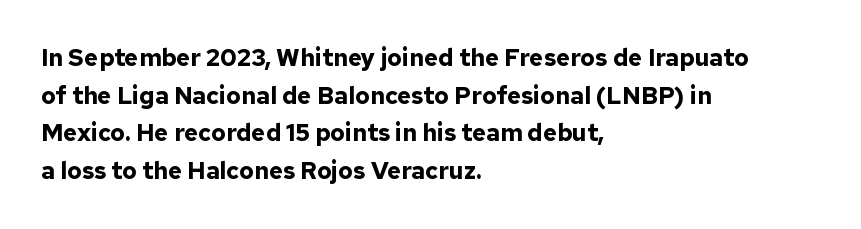
{"italic": "no", "bold": "yes", "underline": "no", "align": "left", "line_spacing": "normal", "line_spacing_ratio": 1.57, "letter_spacing": "normal", "letter_spacing_em": 0.0, "glyph_px": 24}
